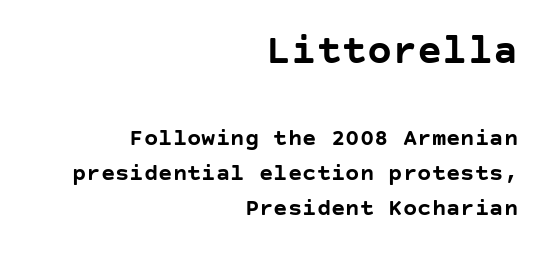
{"serif": "no", "italic": "no", "bold": "yes", "weight": "semibold", "width": "normal", "stroke_contrast": "low", "x_height": "large", "underline": "no", "align": "right", "line_spacing": "normal", "line_spacing_ratio": 1.46, "letter_spacing": "normal", "letter_spacing_em": 0.0, "larger_block": "first", "size_ratio": 1.75, "glyph_px": 42}
